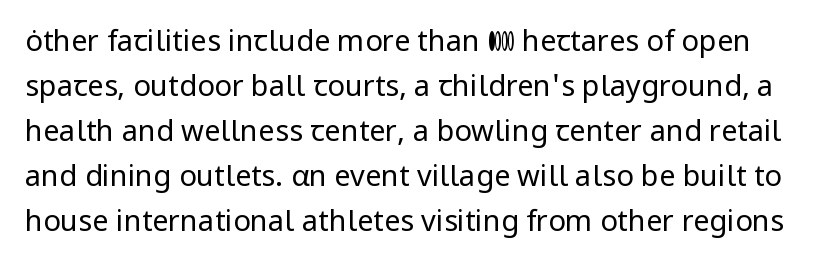
Letterform terminals end flat and unadorned throughout the passage. Caption: face not bold, strokes unweighted. Each new line begins a customary step beneath the previous one. Every stem runs plumb, perpendicular to the baseline.
